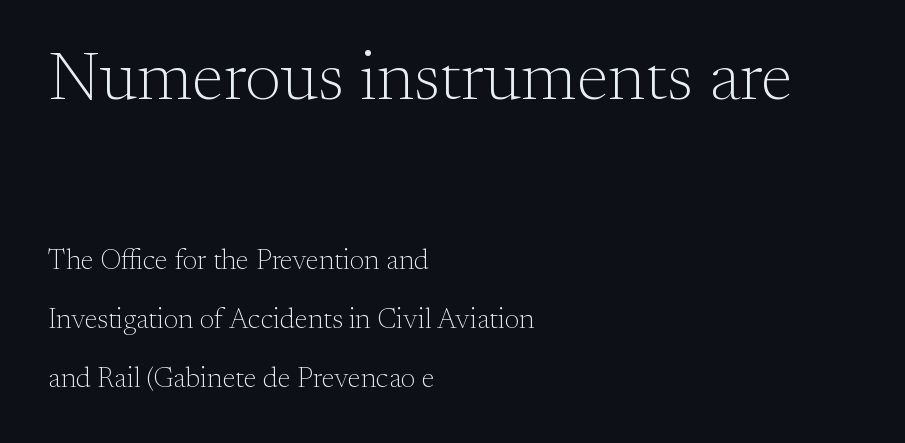
{"serif": "yes", "italic": "no", "bold": "no", "weight": "light", "width": "normal", "stroke_contrast": "medium", "x_height": "small", "monospaced": "no", "underline": "no", "align": "left", "line_spacing": "loose", "line_spacing_ratio": 2.1, "letter_spacing": "normal", "letter_spacing_em": 0.0, "larger_block": "first", "size_ratio": 2.46, "glyph_px": 69}
